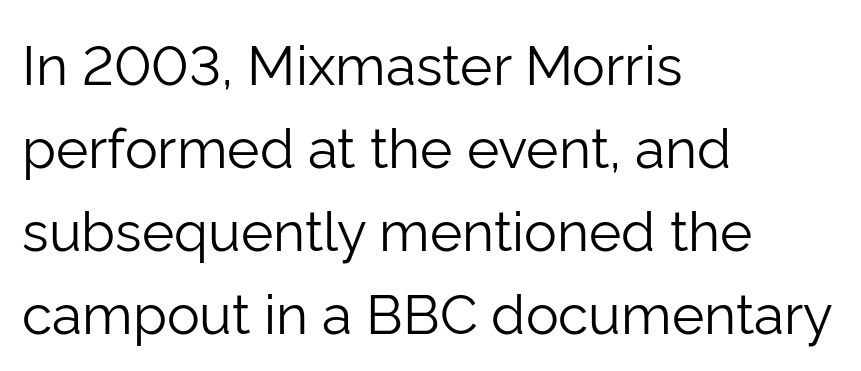
The image shows 55 px light sans-serif type, upright; set left-aligned, normal line spacing (1.51x), normal letter spacing, not underlined; low stroke contrast and a medium x-height.
